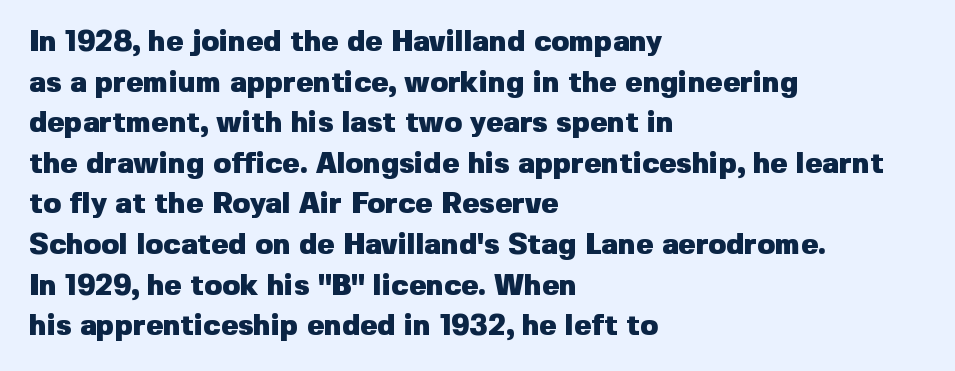
Q: Is the text bold? A: Yes.
Q: Is the text italic (slanted)? A: No, it is upright.
Q: Is the typeface a serif or a sans-serif typeface? A: Sans-serif.
Q: Is the text underlined? A: No.
Q: How is the paragraph aligned? A: Left-aligned.
Q: Is the spacing between letters normal or unusually wide? A: Normal.
Q: Is the spacing between lines tight, normal or loose? A: Normal.
Q: Width (condensed, normal, or wide)? A: Normal.
Q: Stroke contrast? A: Low.
Q: x-height? A: Medium.
Q: Monospaced? A: No.
